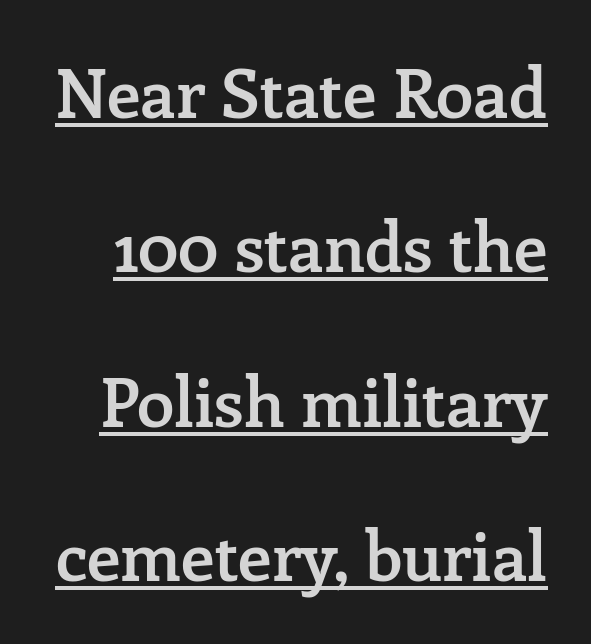
{"serif": "yes", "italic": "no", "bold": "semi", "weight": "semibold", "width": "normal", "stroke_contrast": "low", "x_height": "medium", "monospaced": "no", "underline": "yes", "line_spacing": "loose", "line_spacing_ratio": 2.27, "letter_spacing": "normal", "letter_spacing_em": 0.0, "glyph_px": 68}
